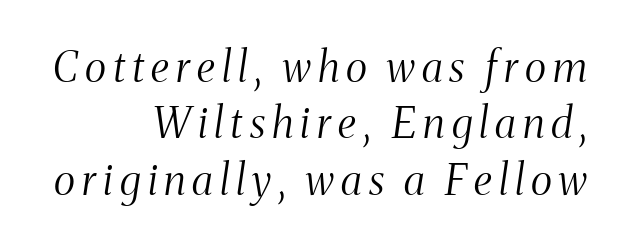
Q: Is the text bold? A: No.
Q: Is the text italic (slanted)? A: Yes, it leans right by about 8 degrees.
Q: Is the typeface a serif or a sans-serif typeface? A: Serif.
Q: Is the text underlined? A: No.
Q: How is the paragraph aligned? A: Right-aligned.
Q: Is the spacing between lines tight, normal or loose? A: Normal.
Q: Width (condensed, normal, or wide)? A: Condensed.
Q: Stroke contrast? A: Medium.
Q: x-height? A: Medium.
Q: Monospaced? A: No.
